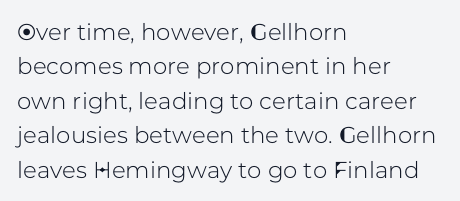
The image shows 23 px text type, upright; set left-aligned, normal line spacing (1.5x), normal letter spacing, not underlined.
